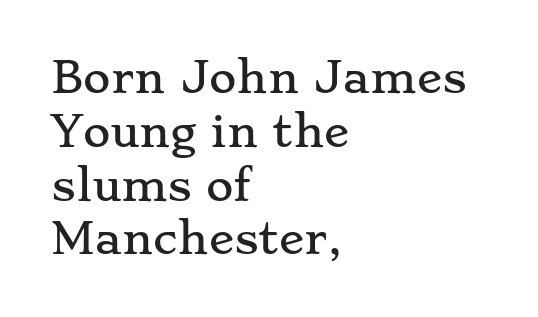
Q: Is the text italic (slanted)? A: No, it is upright.
Q: Is the typeface a serif or a sans-serif typeface? A: Serif.
Q: Is the text underlined? A: No.
Q: How is the paragraph aligned? A: Left-aligned.
Q: Is the spacing between letters normal or unusually wide? A: Normal.
Q: Is the spacing between lines tight, normal or loose? A: Normal.
Q: Width (condensed, normal, or wide)? A: Wide.
Q: Stroke contrast? A: Low.
Q: x-height? A: Small.
Q: Monospaced? A: No.
